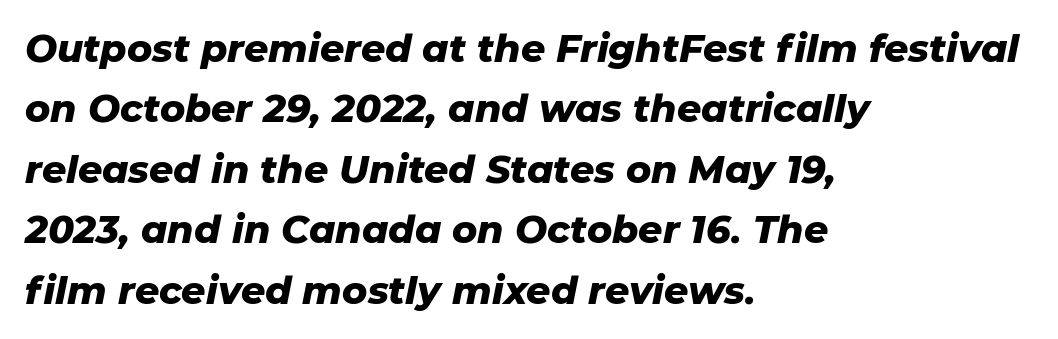
The image shows 38 px heavy type, italic (leaning right); set left-aligned, normal line spacing (1.59x), normal letter spacing, not underlined; low stroke contrast and a medium x-height.
